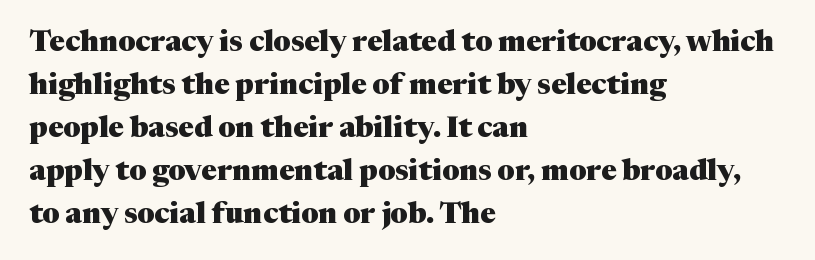
Each glyph is drawn with heavy, bold strokes. The space between consecutive lines is moderate. Notice how the stems are strictly vertical — no italics here. Yep, those are serifs on the letters.
